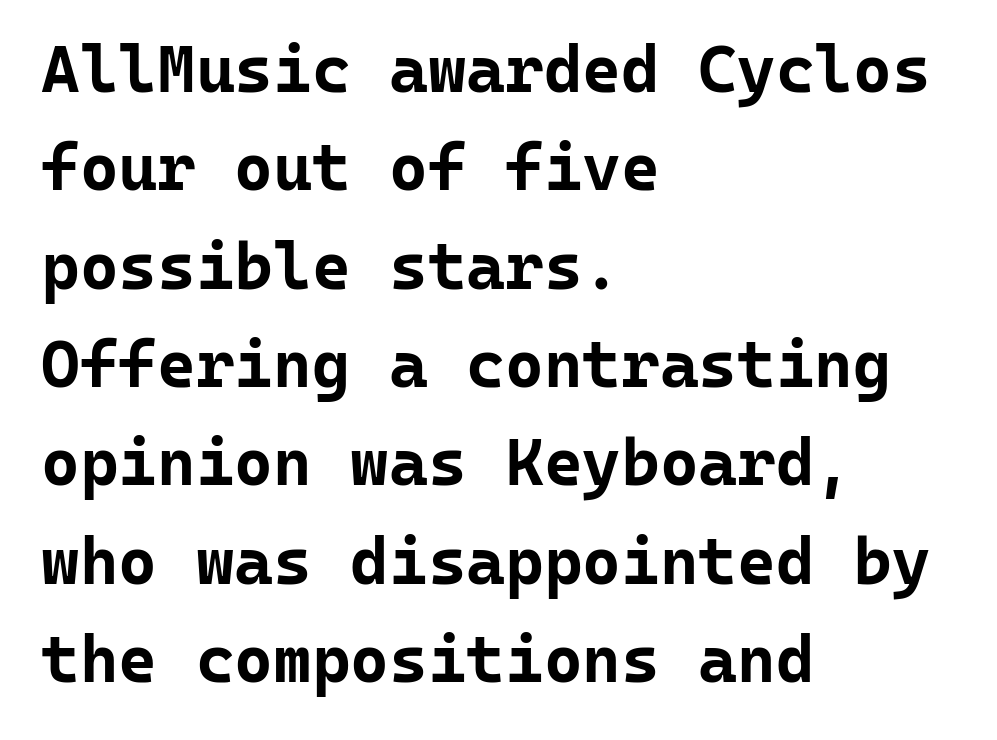
{"serif": "no", "italic": "no", "bold": "yes", "weight": "bold", "width": "normal", "stroke_contrast": "low", "x_height": "medium", "monospaced": "yes", "underline": "no", "align": "left", "line_spacing": "normal", "line_spacing_ratio": 1.49, "letter_spacing": "normal", "letter_spacing_em": 0.0, "glyph_px": 66}
